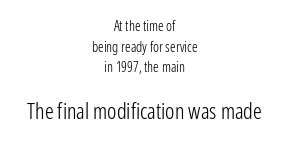
Q: Is the text bold? A: No.
Q: Is the text italic (slanted)? A: No, it is upright.
Q: Is the text underlined? A: No.
Q: How is the paragraph aligned? A: Centered.
Q: Is the spacing between letters normal or unusually wide? A: Normal.
Q: Is the spacing between lines tight, normal or loose? A: Normal.
Q: Which block of text is set in a larger size, the first (top) or the second (bottom)? A: The second (bottom) one.
